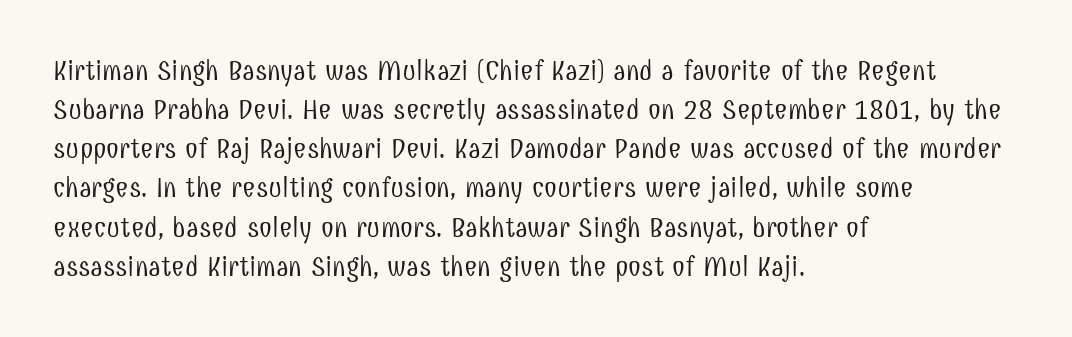
Style check: upright. Vertical stems look standard width or narrower in stroke. Descender tails drop into unmarked territory. This sample uses plain, unmodified letter spacing. The leading is moderate, giving the passage an even texture.
